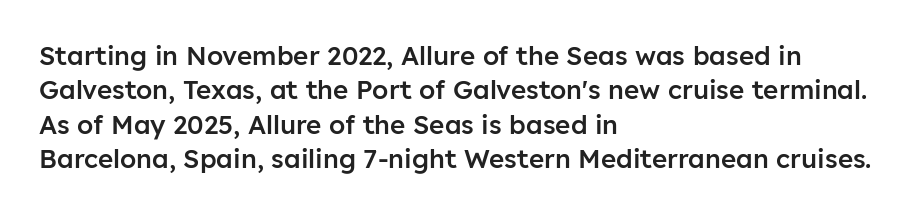
Q: Is the text bold? A: Semi-bold.
Q: Is the text italic (slanted)? A: No, it is upright.
Q: Is the text underlined? A: No.
Q: How is the paragraph aligned? A: Left-aligned.
Q: Is the spacing between letters normal or unusually wide? A: Normal.
Q: Is the spacing between lines tight, normal or loose? A: Normal.
